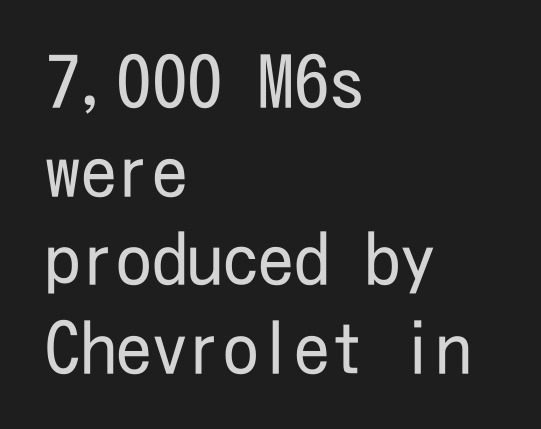
The image shows 71 px regular-weight, condensed sans-serif type, upright; set left-aligned, normal line spacing (1.25x), normal letter spacing, not underlined; low stroke contrast and a medium x-height.
